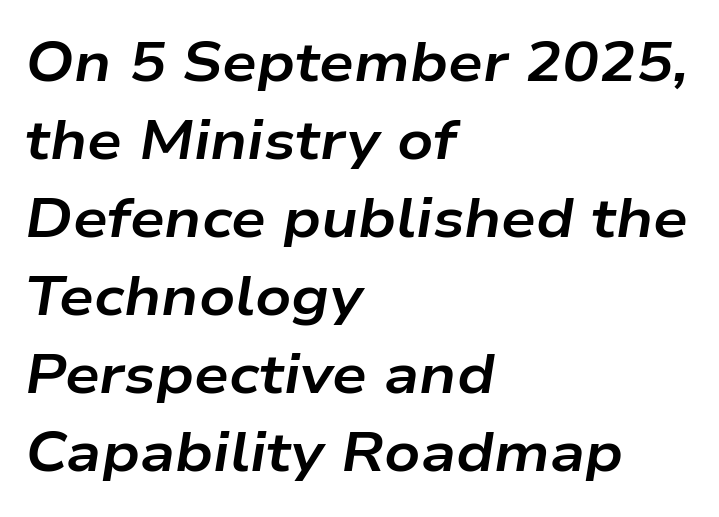
Q: Is the text bold? A: Yes.
Q: Is the text italic (slanted)? A: Yes, it leans right by about 9 degrees.
Q: Is the text underlined? A: No.
Q: How is the paragraph aligned? A: Left-aligned.
Q: Is the spacing between letters normal or unusually wide? A: Normal.
Q: Is the spacing between lines tight, normal or loose? A: Normal.
Q: Width (condensed, normal, or wide)? A: Wide.
Q: Stroke contrast? A: Low.
Q: x-height? A: Medium.
Q: Monospaced? A: No.
